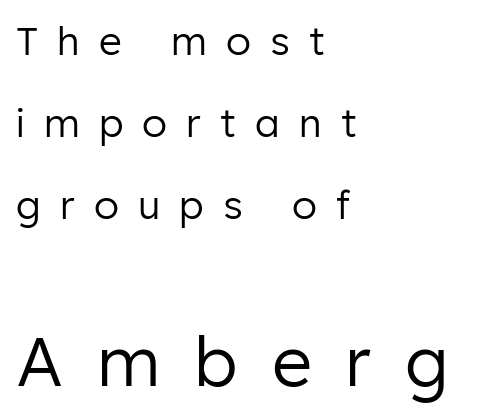
No feet cap the strokes, marking this as sans-serif type. The font is comparable to plain body text, perhaps lighter. Just letters on the line, the space beneath them empty. If you drew a ruler down the left edge, every line would touch it. This sample has the flowing, uneven cadence of proportional lettering. These lines stand farther apart than default settings would place them.
